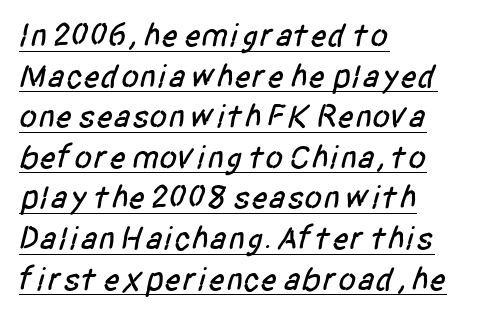
{"serif": "no", "width": "condensed", "stroke_contrast": "low", "x_height": "large", "monospaced": "no", "underline": "yes", "align": "left", "line_spacing_ratio": 1.23, "letter_spacing": "normal", "letter_spacing_em": 0.0, "glyph_px": 33}
